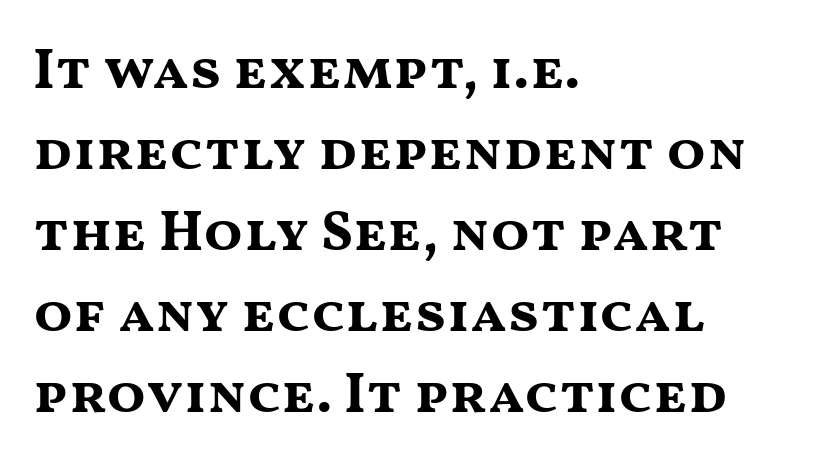
Q: Is the text bold? A: Yes.
Q: Is the text italic (slanted)? A: No, it is upright.
Q: Is the typeface a serif or a sans-serif typeface? A: Sans-serif.
Q: Is the text underlined? A: No.
Q: How is the paragraph aligned? A: Left-aligned.
Q: Is the spacing between letters normal or unusually wide? A: Normal.
Q: Is the spacing between lines tight, normal or loose? A: Normal.
Q: Width (condensed, normal, or wide)? A: Wide.
Q: Stroke contrast? A: Medium.
Q: x-height? A: Medium.
Q: Monospaced? A: No.
